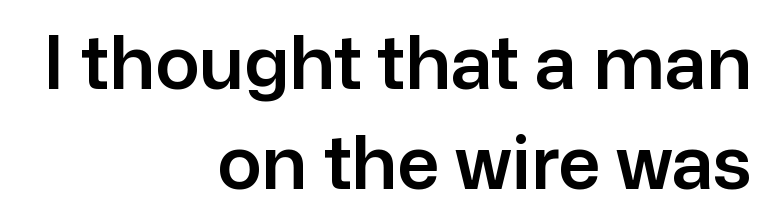
{"serif": "no", "italic": "no", "width": "normal", "stroke_contrast": "low", "x_height": "medium", "monospaced": "no", "underline": "no", "align": "right", "line_spacing": "normal", "line_spacing_ratio": 1.35, "letter_spacing": "normal", "letter_spacing_em": 0.0, "glyph_px": 74}
